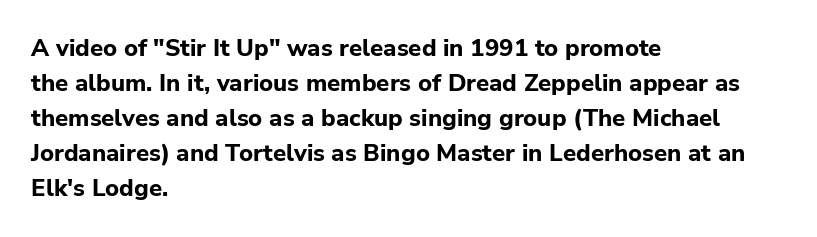
Q: Is the text bold? A: Yes.
Q: Is the text italic (slanted)? A: No, it is upright.
Q: Is the text underlined? A: No.
Q: How is the paragraph aligned? A: Left-aligned.
Q: Is the spacing between letters normal or unusually wide? A: Normal.
Q: Is the spacing between lines tight, normal or loose? A: Normal.
